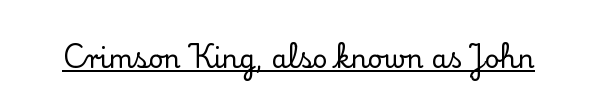
{"italic": "no", "underline": "yes", "letter_spacing": "normal", "letter_spacing_em": 0.0, "glyph_px": 26}
